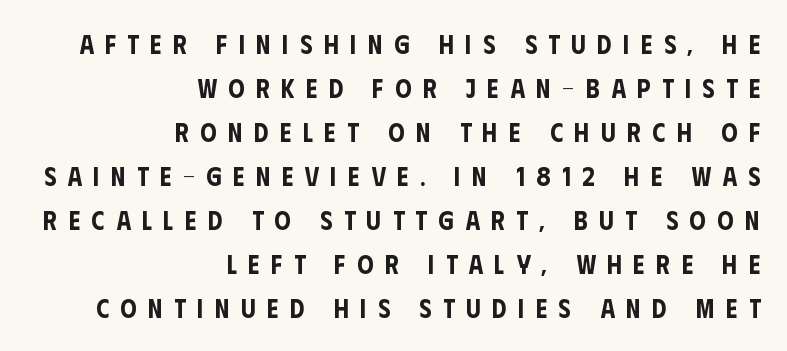
{"italic": "no", "underline": "no", "align": "right", "line_spacing": "normal", "line_spacing_ratio": 1.69, "letter_spacing": "wide", "letter_spacing_em": 0.44, "glyph_px": 26}
